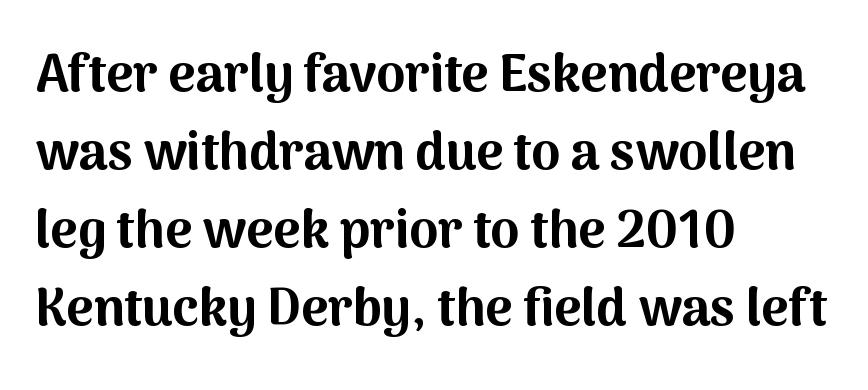
The image shows 52 px bold sans-serif type, upright; set left-aligned, normal line spacing (1.5x), normal letter spacing, not underlined; medium stroke contrast and a medium x-height.
